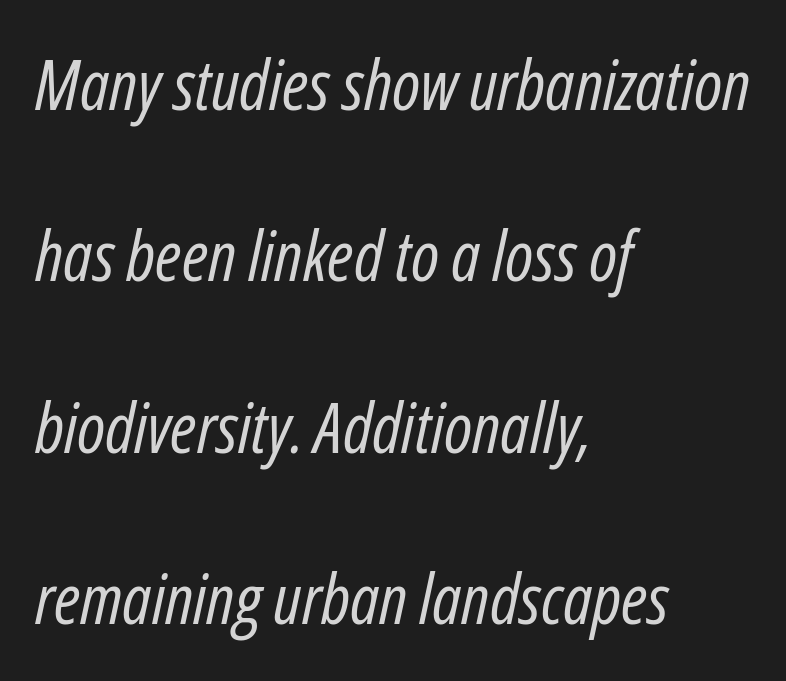
{"italic": "yes", "lean": "right", "slant_degrees": 12, "bold": "no", "weight": "regular", "width": "condensed", "stroke_contrast": "low", "x_height": "medium", "monospaced": "no", "underline": "no", "align": "left", "line_spacing": "loose", "line_spacing_ratio": 2.45, "letter_spacing": "normal", "letter_spacing_em": 0.0, "glyph_px": 70}
